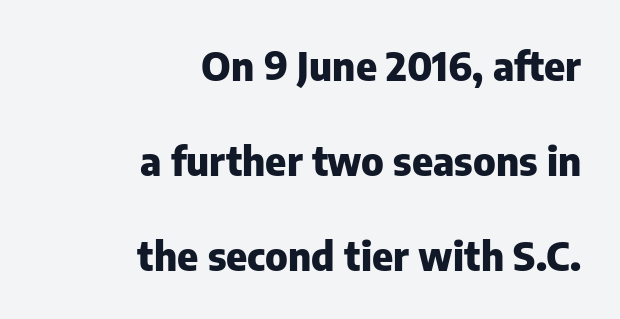
The image shows 40 px heavy sans-serif type, upright; set right-aligned, loose line spacing (2.37x), normal letter spacing, not underlined; low stroke contrast and a medium x-height.
